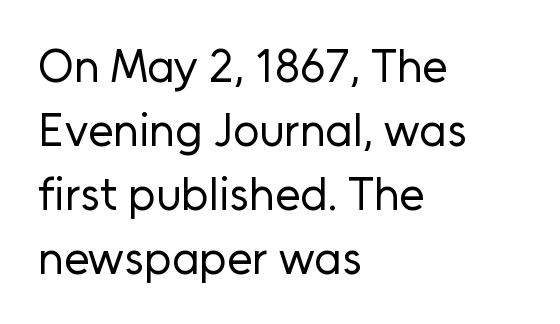
Q: Is the text bold? A: No.
Q: Is the text italic (slanted)? A: No, it is upright.
Q: Is the typeface a serif or a sans-serif typeface? A: Sans-serif.
Q: Is the text underlined? A: No.
Q: How is the paragraph aligned? A: Left-aligned.
Q: Is the spacing between letters normal or unusually wide? A: Normal.
Q: Is the spacing between lines tight, normal or loose? A: Normal.
Q: Width (condensed, normal, or wide)? A: Normal.
Q: Stroke contrast? A: Low.
Q: x-height? A: Medium.
Q: Monospaced? A: No.
